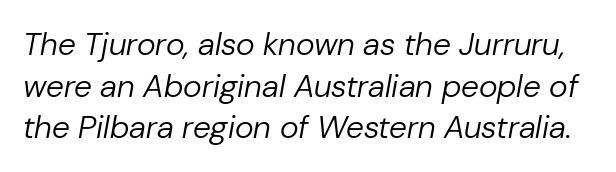
The image shows 32 px regular-weight type, italic (leaning right); set normal line spacing (1.3x), normal letter spacing, not underlined; low stroke contrast and a medium x-height.
